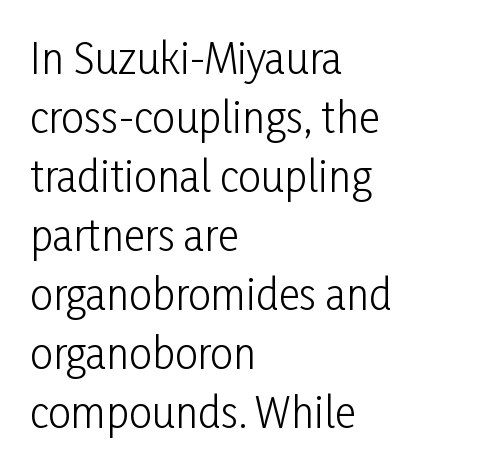
Q: Is the text bold? A: No.
Q: Is the text italic (slanted)? A: No, it is upright.
Q: Is the typeface a serif or a sans-serif typeface? A: Sans-serif.
Q: Is the text underlined? A: No.
Q: How is the paragraph aligned? A: Left-aligned.
Q: Is the spacing between letters normal or unusually wide? A: Normal.
Q: Is the spacing between lines tight, normal or loose? A: Normal.
Q: Width (condensed, normal, or wide)? A: Condensed.
Q: Stroke contrast? A: Low.
Q: x-height? A: Medium.
Q: Monospaced? A: No.
